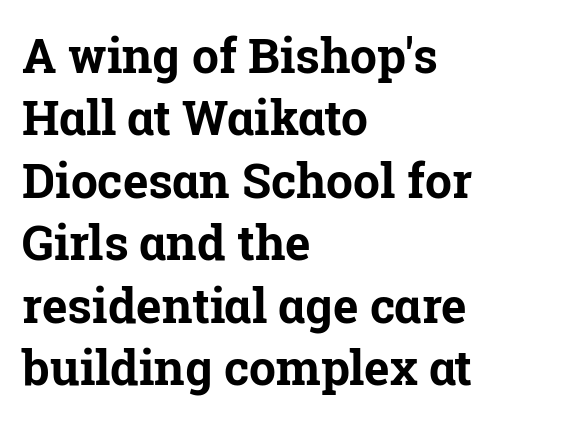
The space directly below the letters is spotless. Is this a fixed-width face? No — the glyphs have proportional, varying widths. Line beginnings align vertically; line endings do not. You could call the tracking neutral — neither tight nor loose. Every letter is thick-stroked: bold, no question. The block of text has a typical density, with ordinary space between rows.
